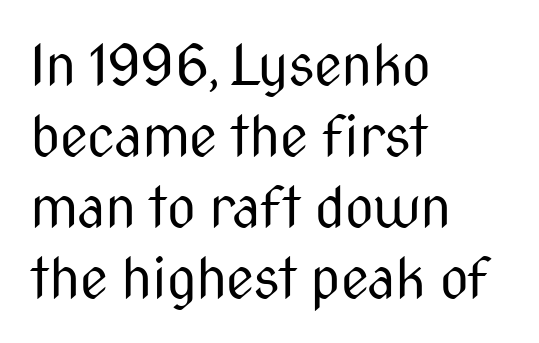
The image shows 56 px regular-weight, condensed sans-serif type, upright; set left-aligned, normal line spacing (1.27x), normal letter spacing, not underlined; medium stroke contrast and a medium x-height.
